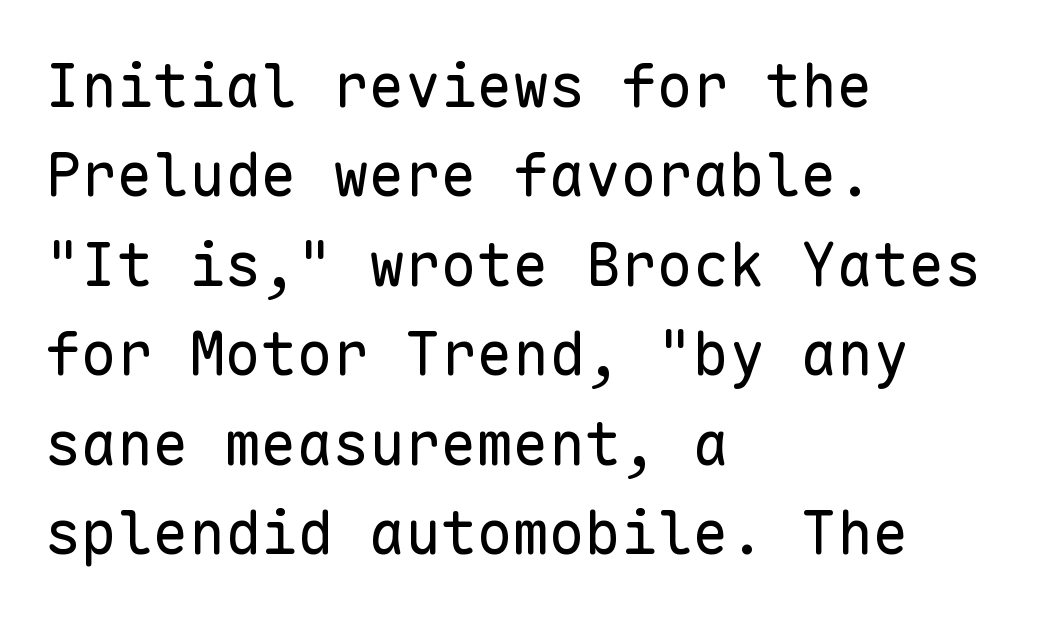
The vertical gap from one line to the next is medium. Every character sits straight up, as roman type does. The string is rendered with underlining switched off. A light-to-regular cut is what we see here. Here the designer chose a console-style face with uniform glyph widths.
